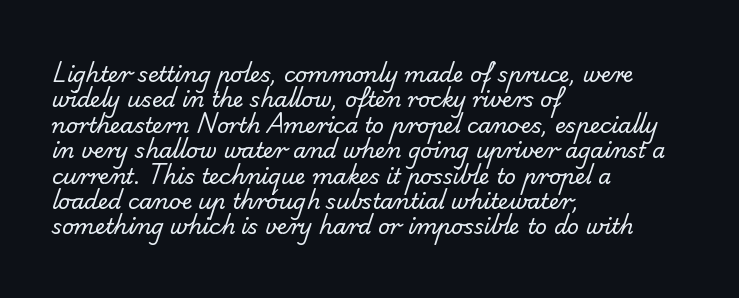
The image shows 21 px text type; set left-aligned, line spacing 1.21x, normal letter spacing, not underlined.
